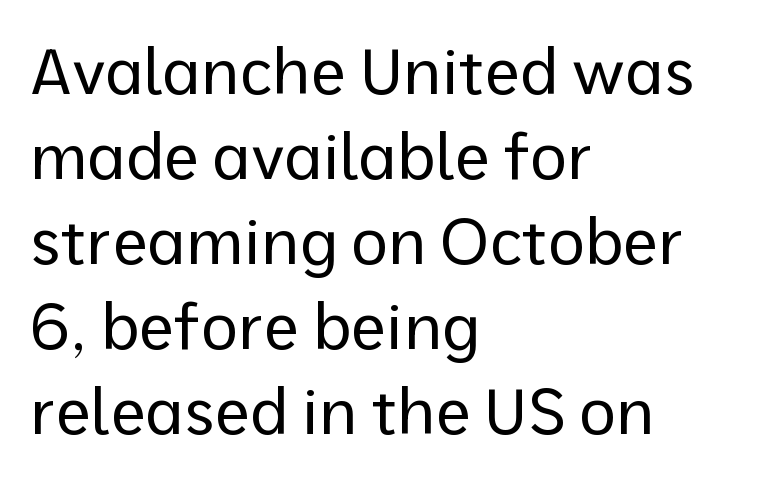
{"serif": "no", "italic": "no", "bold": "no", "weight": "regular", "width": "normal", "stroke_contrast": "low", "x_height": "medium", "monospaced": "no", "underline": "no", "align": "left", "line_spacing": "normal", "line_spacing_ratio": 1.33, "letter_spacing": "normal", "letter_spacing_em": 0.0, "glyph_px": 64}
